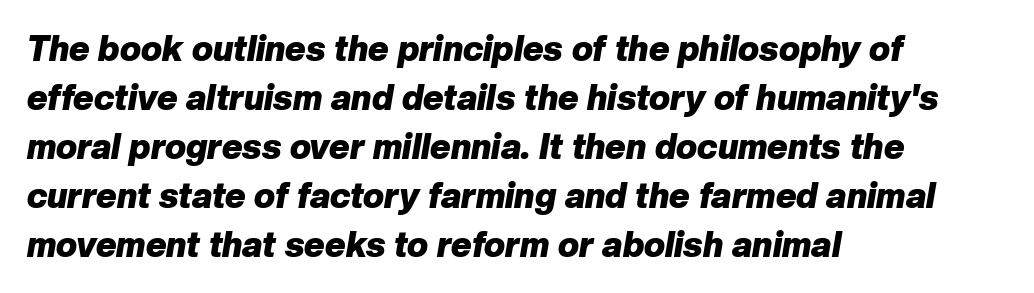
Q: Is the text bold? A: Yes.
Q: Is the text italic (slanted)? A: Yes, it leans right by about 10 degrees.
Q: Is the text underlined? A: No.
Q: How is the paragraph aligned? A: Left-aligned.
Q: Is the spacing between letters normal or unusually wide? A: Normal.
Q: Is the spacing between lines tight, normal or loose? A: Normal.
Q: Width (condensed, normal, or wide)? A: Normal.
Q: Stroke contrast? A: Low.
Q: x-height? A: Medium.
Q: Monospaced? A: No.
